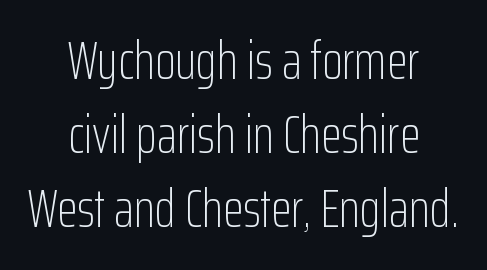
{"serif": "no", "italic": "no", "bold": "no", "weight": "light", "width": "condensed", "stroke_contrast": "low", "x_height": "medium", "monospaced": "no", "underline": "no", "align": "center", "line_spacing": "normal", "line_spacing_ratio": 1.4, "letter_spacing": "normal", "letter_spacing_em": 0.0, "glyph_px": 53}
